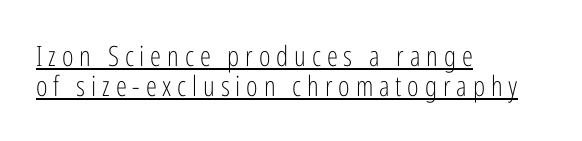
Interline gaps are noticeably narrow in this sample. Stroke thickness stays within the range of a standard reading face or lighter. Look at the bottom of the vertical strokes: they stop flat, with no serifs. Decoration check: the copy is underlined. A typesetter would mark this as roman, not italic.
